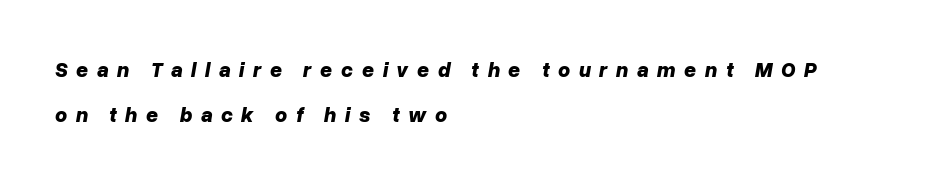
The image shows 21 px bold type, italic (leaning right); set left-aligned, loose line spacing (2.16x), unusually wide letter spacing (+0.4 em), not underlined.
